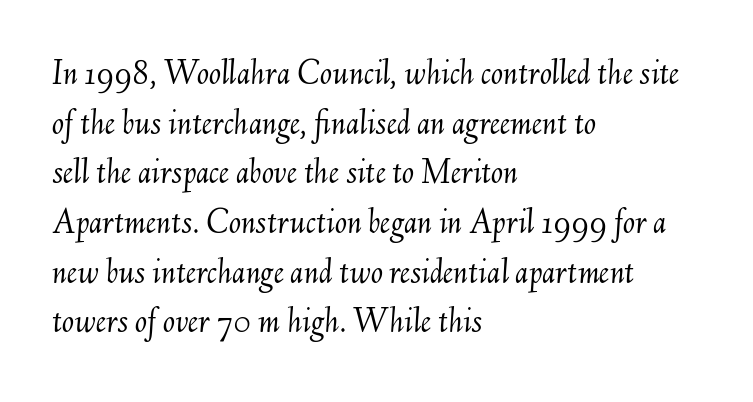
The image shows 36 px light type, italic (leaning right); set left-aligned, normal line spacing (1.38x), normal letter spacing, not underlined; medium stroke contrast and a small x-height.
